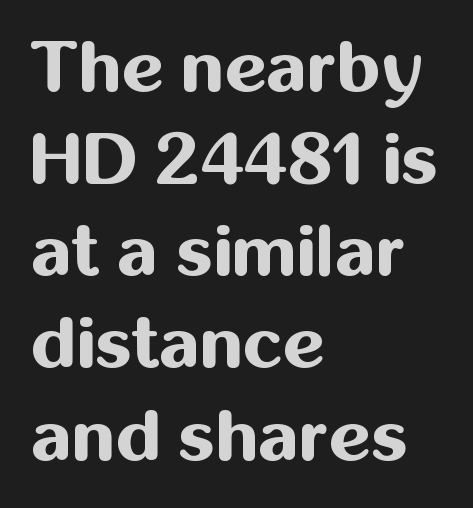
{"serif": "no", "italic": "no", "bold": "yes", "weight": "bold", "width": "normal", "stroke_contrast": "medium", "x_height": "medium", "monospaced": "no", "underline": "no", "align": "left", "line_spacing": "normal", "line_spacing_ratio": 1.28, "letter_spacing": "normal", "letter_spacing_em": 0.0, "glyph_px": 72}
